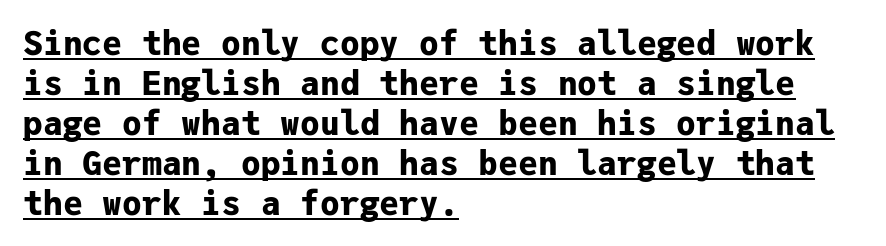
Do the characters align in a grid? Yes, the font is monospaced. Font category for this specimen: sans-serif. The text block is weighted toward the left margin, trailing off unevenly rightward. I'd describe the lettering as bold — thick and assertive.
